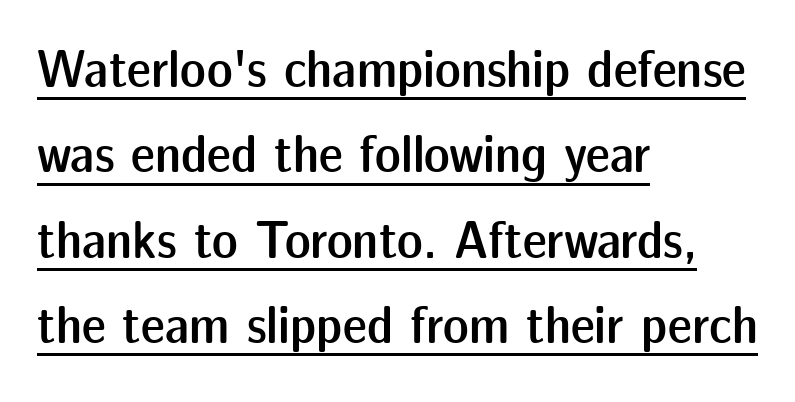
The image shows 54 px semibold sans-serif type, upright; set left-aligned, normal line spacing (1.58x), normal letter spacing, underlined; low stroke contrast and a medium x-height.
